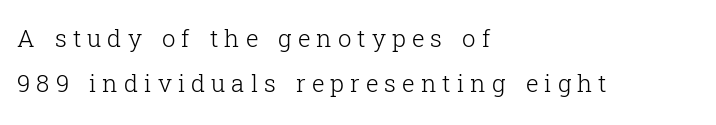
Display-style spreading of the glyphs; the letterfit is very open. Tall strokes in this sample are plumb rather than angled. Underlining? Definitely not there. The compositor pushed each line to the left boundary. The typeface has the unassuming heft of standard copy or less.
